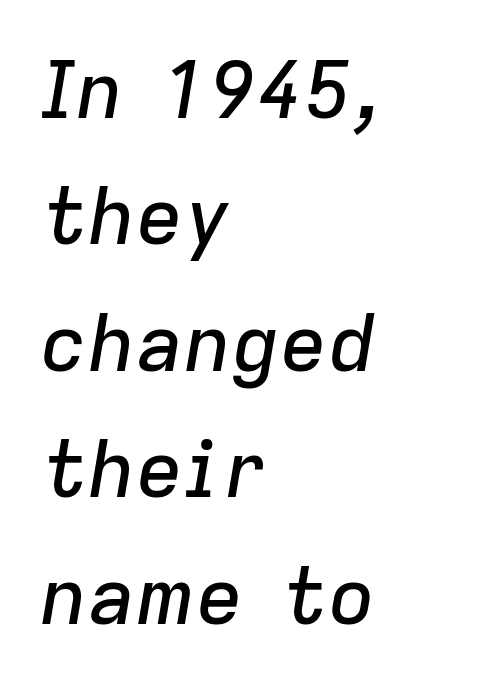
{"italic": "yes", "lean": "right", "slant_degrees": 9, "width": "normal", "stroke_contrast": "low", "x_height": "medium", "monospaced": "no", "underline": "no", "align": "left", "line_spacing": "normal", "line_spacing_ratio": 1.58, "letter_spacing": "normal", "letter_spacing_em": 0.0, "glyph_px": 80}
